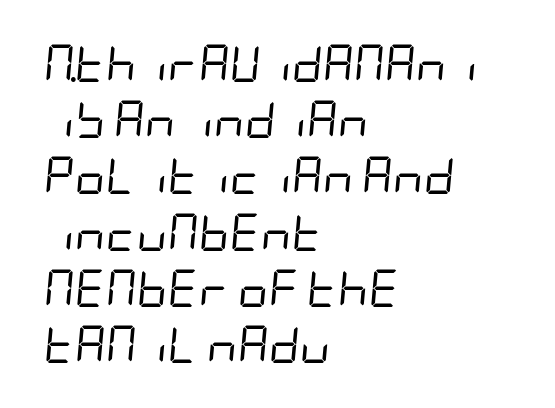
{"italic": "yes", "lean": "right", "slant_degrees": 5, "bold": "no", "weight": "regular", "width": "condensed", "stroke_contrast": "low", "x_height": "large", "underline": "no", "align": "left", "line_spacing": "normal", "line_spacing_ratio": 1.48, "letter_spacing": "normal", "letter_spacing_em": 0.0, "glyph_px": 38}
